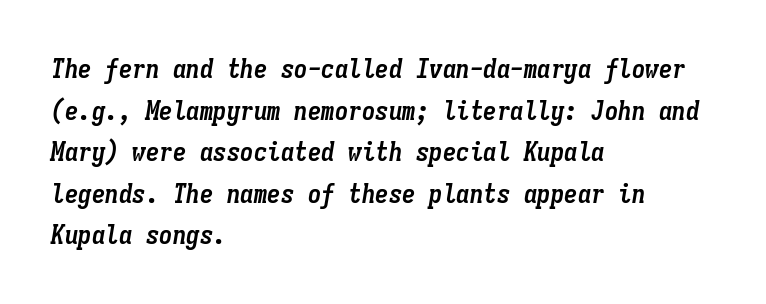
The image shows 27 px bold type, italic (leaning right); set left-aligned, normal line spacing (1.54x), normal letter spacing, not underlined.
